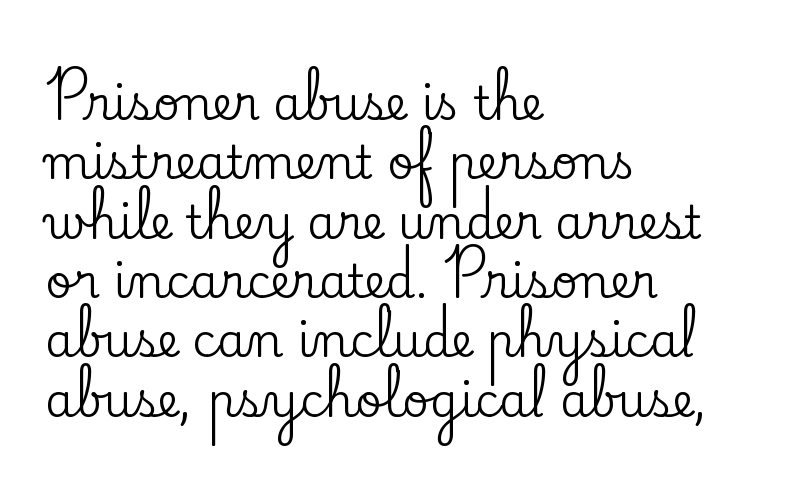
The image shows 46 px serif type, upright; set left-aligned, normal line spacing (1.29x), normal letter spacing, not underlined; low stroke contrast and a small x-height.
